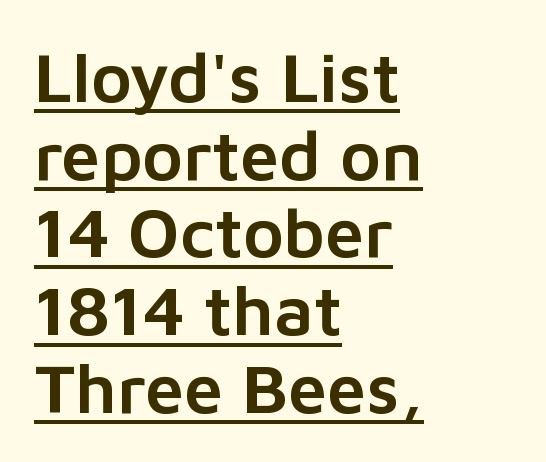
{"serif": "no", "italic": "no", "width": "normal", "stroke_contrast": "low", "x_height": "medium", "monospaced": "no", "underline": "yes", "align": "left", "line_spacing": "tight", "line_spacing_ratio": 1.11, "letter_spacing": "normal", "letter_spacing_em": 0.0, "glyph_px": 70}
